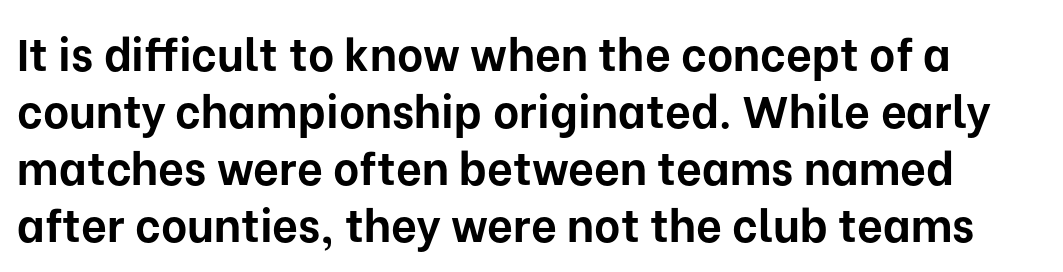
{"serif": "no", "italic": "no", "bold": "yes", "weight": "bold", "width": "normal", "stroke_contrast": "low", "x_height": "medium", "monospaced": "no", "underline": "no", "line_spacing": "normal", "line_spacing_ratio": 1.27, "letter_spacing": "normal", "letter_spacing_em": 0.0, "glyph_px": 45}
